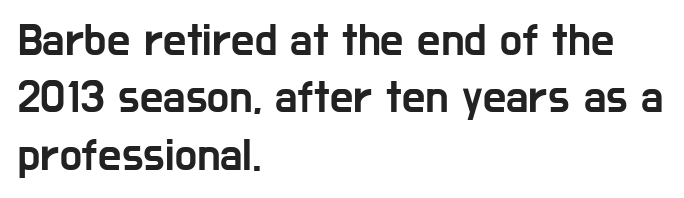
{"serif": "no", "italic": "no", "width": "condensed", "stroke_contrast": "low", "x_height": "medium", "monospaced": "no", "underline": "no", "align": "left", "line_spacing": "normal", "line_spacing_ratio": 1.25, "letter_spacing": "normal", "letter_spacing_em": 0.0, "glyph_px": 46}
